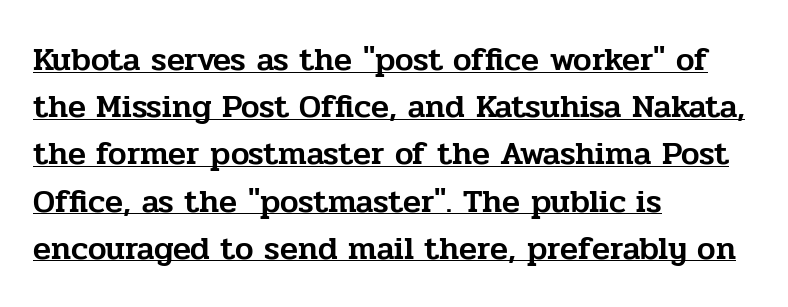
This sample keeps an unexceptional amount of space between lines. This rendering leaves character spacing at its baseline value. Where is the straight margin? On the left. The letters stand straight up with perfectly vertical stems. The characters display serif detailing at their extremities. Notice how a bar underscores the lettering throughout.
